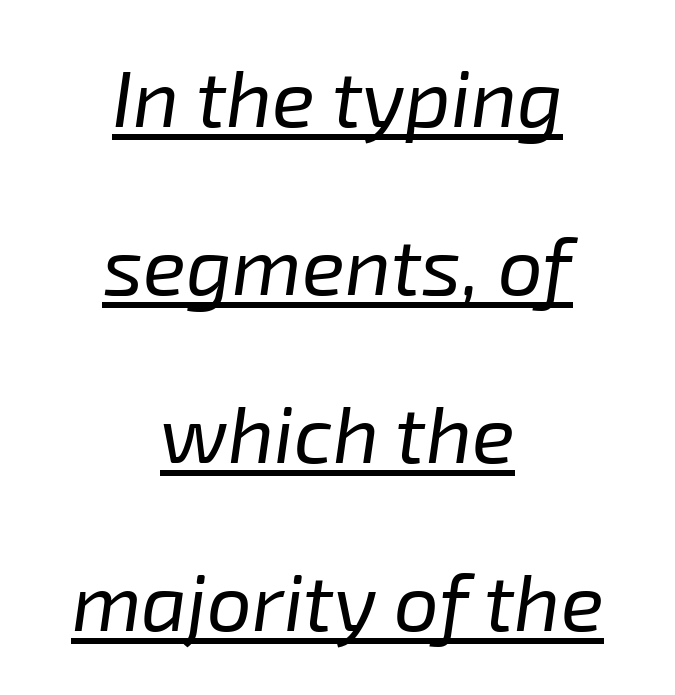
{"italic": "yes", "lean": "right", "slant_degrees": 8, "bold": "no", "weight": "regular", "width": "normal", "stroke_contrast": "low", "x_height": "medium", "monospaced": "no", "underline": "yes", "align": "center", "line_spacing": "loose", "line_spacing_ratio": 2.1, "letter_spacing": "normal", "letter_spacing_em": 0.0, "glyph_px": 80}
